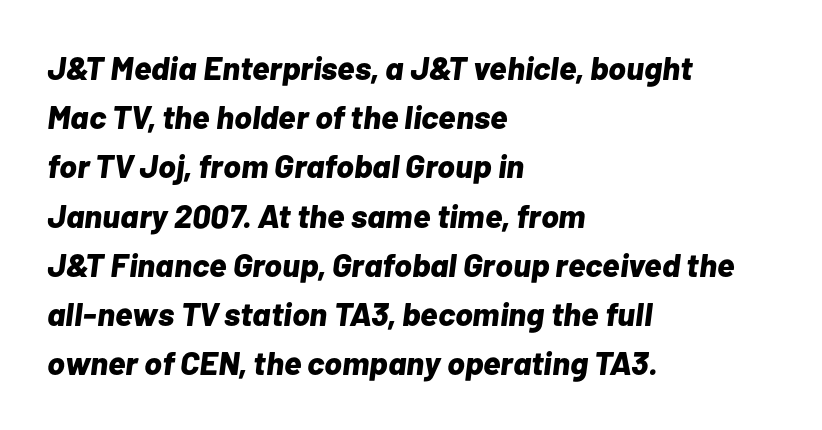
Q: Is the text bold? A: Yes.
Q: Is the text italic (slanted)? A: Yes, it leans right by about 7 degrees.
Q: Is the text underlined? A: No.
Q: How is the paragraph aligned? A: Left-aligned.
Q: Is the spacing between letters normal or unusually wide? A: Normal.
Q: Is the spacing between lines tight, normal or loose? A: Normal.
Q: Width (condensed, normal, or wide)? A: Normal.
Q: Stroke contrast? A: Low.
Q: x-height? A: Medium.
Q: Monospaced? A: No.
